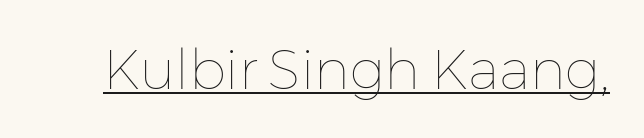
The image shows 55 px thin type, upright; set normal letter spacing, underlined; low stroke contrast and a medium x-height.
